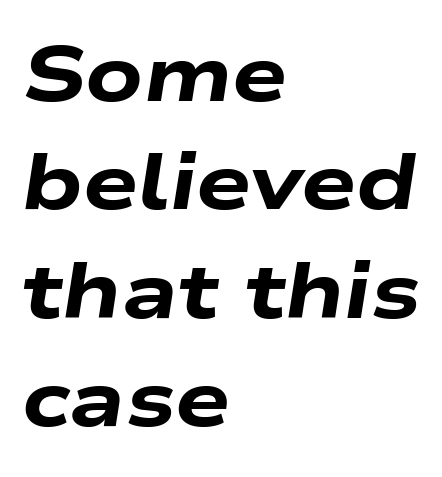
{"italic": "yes", "lean": "right", "slant_degrees": 9, "bold": "yes", "weight": "heavy", "width": "wide", "stroke_contrast": "low", "x_height": "medium", "monospaced": "no", "underline": "no", "align": "left", "line_spacing": "normal", "line_spacing_ratio": 1.39, "letter_spacing": "normal", "letter_spacing_em": 0.0, "glyph_px": 78}
